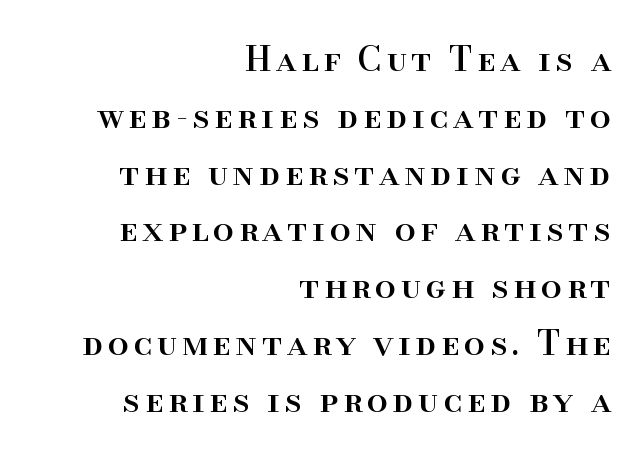
The setting favours the right margin, as signatures and pull-quotes sometimes do. Observe the serifs anchoring each vertical stroke in this sample. Proportional: the letters do not fall into vertical columns. The font's upright variant was chosen for this text. Line spacing here is normal. The space beneath each line is pristine and unruled.
